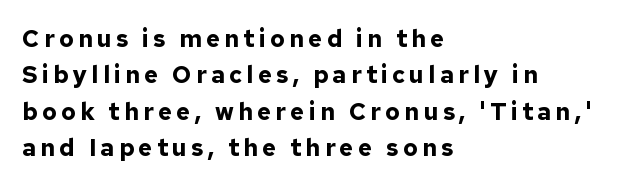
The image shows 24 px bold type, upright; set left-aligned, normal line spacing (1.52x), not underlined.
